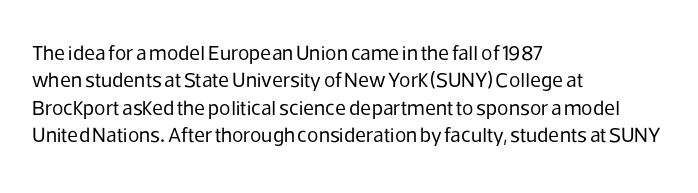
Q: Is the text bold? A: No.
Q: Is the text italic (slanted)? A: No, it is upright.
Q: Is the text underlined? A: No.
Q: How is the paragraph aligned? A: Left-aligned.
Q: Is the spacing between letters normal or unusually wide? A: Normal.
Q: Is the spacing between lines tight, normal or loose? A: Normal.
